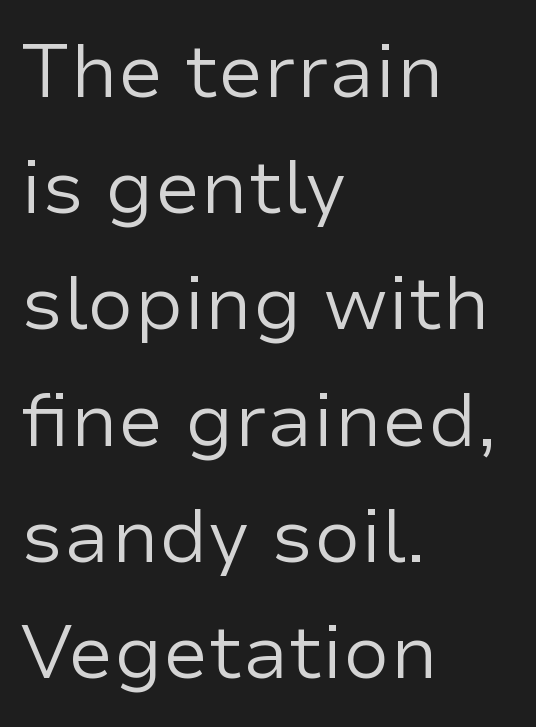
Weight: not bold — regular or lighter. The rendering keeps characters at their native spacing. Descenders are the only things crossing below the line. Where is the straight margin? On the left. Do the letters lean? They stand straight.
